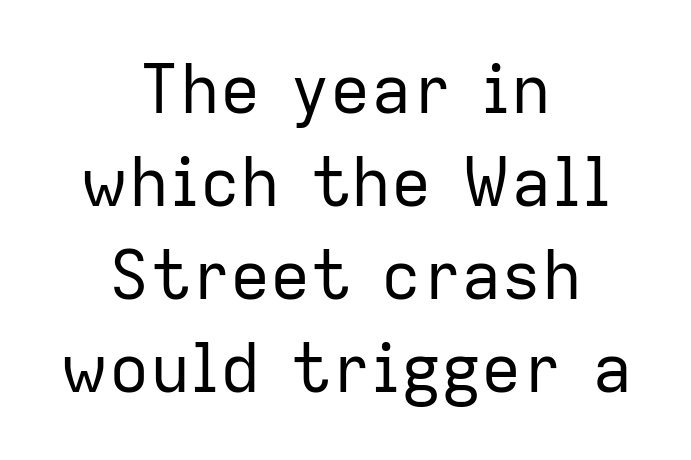
The image shows 67 px regular-weight sans-serif type, upright; set centered, normal line spacing (1.39x), normal letter spacing, not underlined; low stroke contrast and a medium x-height.
